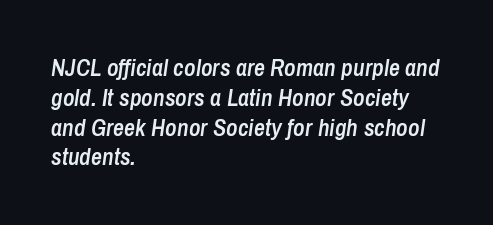
Q: Is the text bold? A: Semi-bold.
Q: Is the text italic (slanted)? A: Yes, it leans right by about 8 degrees.
Q: Is the text underlined? A: No.
Q: How is the paragraph aligned? A: Left-aligned.
Q: Is the spacing between letters normal or unusually wide? A: Normal.
